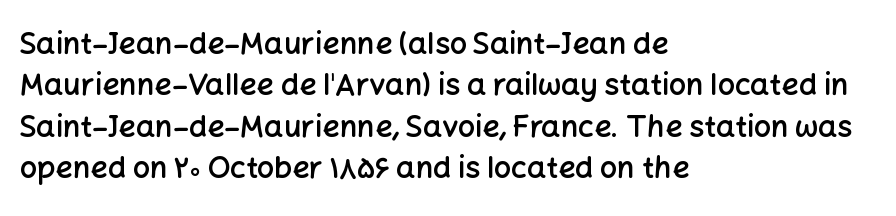
The words here are not underlined. Is the block centered? No — it sits flush against the left margin. This sample keeps an unexceptional amount of space between lines. Vertical strokes here are truly vertical.
